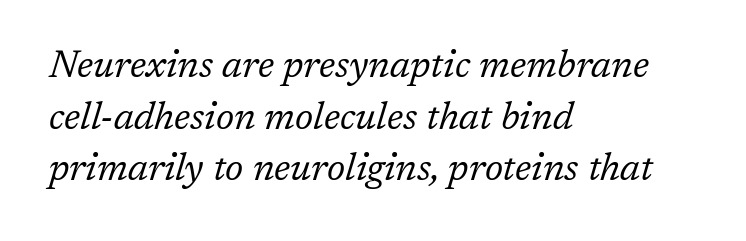
{"serif": "yes", "italic": "yes", "lean": "right", "slant_degrees": 17, "bold": "no", "weight": "regular", "width": "normal", "stroke_contrast": "low", "x_height": "medium", "monospaced": "no", "underline": "no", "align": "left", "line_spacing": "normal", "line_spacing_ratio": 1.36, "letter_spacing": "normal", "letter_spacing_em": 0.0, "glyph_px": 38}
